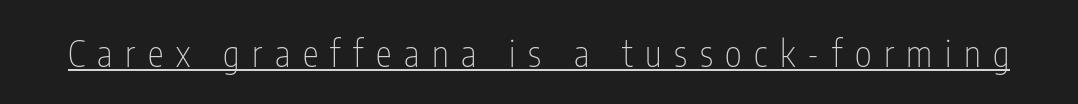
Q: Is the text bold? A: No.
Q: Is the text italic (slanted)? A: No, it is upright.
Q: Is the typeface a serif or a sans-serif typeface? A: Sans-serif.
Q: Is the text underlined? A: Yes.
Q: Is the spacing between letters normal or unusually wide? A: Unusually wide.
Q: Width (condensed, normal, or wide)? A: Condensed.
Q: Stroke contrast? A: Low.
Q: x-height? A: Medium.
Q: Monospaced? A: No.
